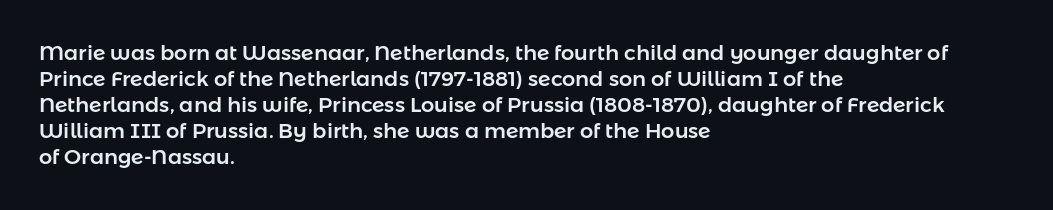
The image shows 21 px text type, upright; set left-aligned, line spacing 1.24x, normal letter spacing, not underlined.
